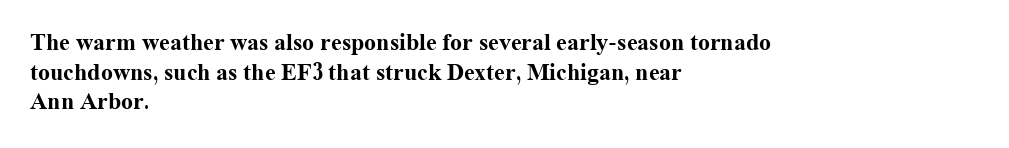
{"italic": "no", "bold": "yes", "underline": "no", "align": "left", "line_spacing_ratio": 1.23, "letter_spacing": "normal", "letter_spacing_em": 0.0, "glyph_px": 24}
